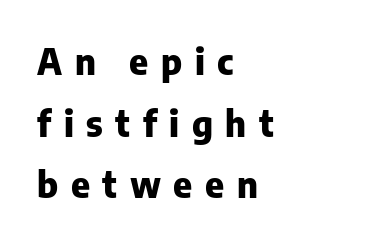
Q: Is the text bold? A: Yes.
Q: Is the text italic (slanted)? A: No, it is upright.
Q: Is the typeface a serif or a sans-serif typeface? A: Sans-serif.
Q: Is the text underlined? A: No.
Q: How is the paragraph aligned? A: Left-aligned.
Q: Is the spacing between letters normal or unusually wide? A: Unusually wide.
Q: Width (condensed, normal, or wide)? A: Normal.
Q: Stroke contrast? A: Low.
Q: x-height? A: Medium.
Q: Monospaced? A: No.
